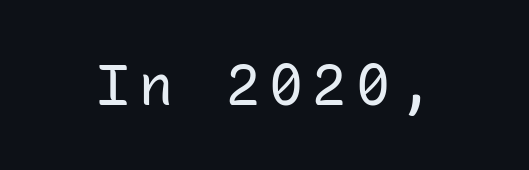
The image shows 57 px regular-weight sans-serif type, upright, monospaced; set not underlined; low stroke contrast and a medium x-height.
